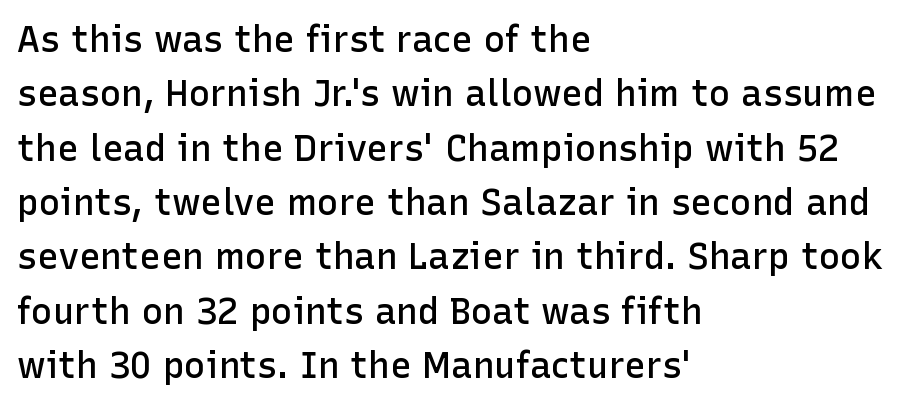
A bare baseline throughout the passage. These words are printed semibold, heavier than regular yet not bold. Is the block centered? No — it sits flush against the left margin. Leading matches the norm, producing a regular column. The tracking reads as untouched default to a designer's eye.
